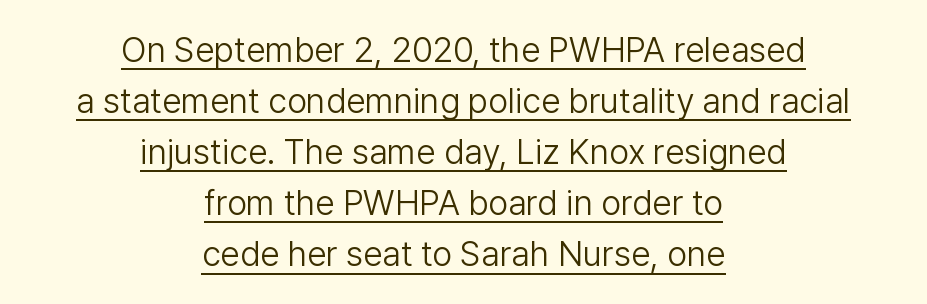
{"serif": "no", "italic": "no", "bold": "no", "weight": "light", "width": "normal", "stroke_contrast": "low", "x_height": "medium", "monospaced": "no", "underline": "yes", "align": "center", "line_spacing": "normal", "line_spacing_ratio": 1.46, "letter_spacing": "normal", "letter_spacing_em": 0.0, "glyph_px": 35}
